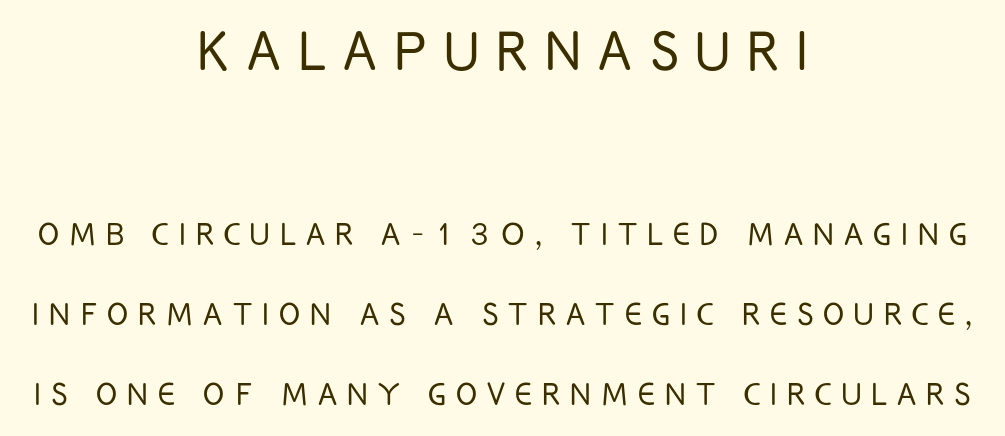
The tracking jumps out immediately: characters are airy and widely separated. Character widths vary here, with narrow letters taking less room than wide ones. Summary of vertical rhythm: relaxed, with wide interline spacing. The designer gave the opening block more size than the closing block.
